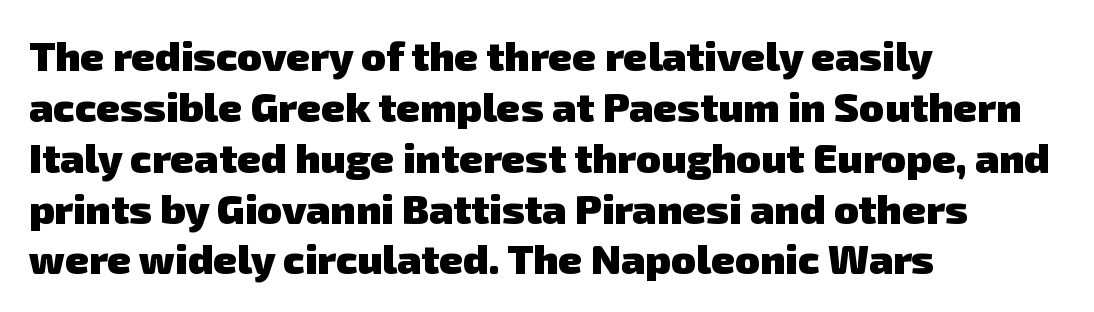
Heft: maximum for text — a bold. The setting favours the left margin, as ordinary paragraphs usually do. The characters display no serif detailing; their extremities are plain. Think of a printed novel: that variable character pitch is what you see here. Each word holds together tightly as a unit, with standard inter-letter gaps.
